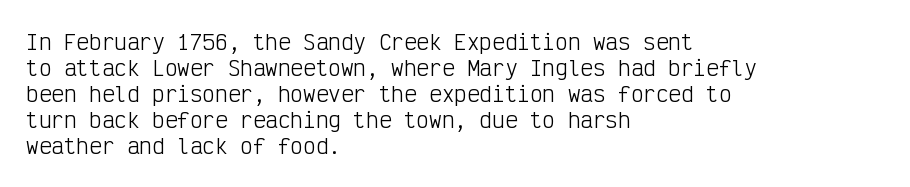
{"italic": "no", "bold": "no", "underline": "no", "align": "left", "line_spacing_ratio": 1.24, "letter_spacing": "normal", "letter_spacing_em": 0.0, "glyph_px": 21}
